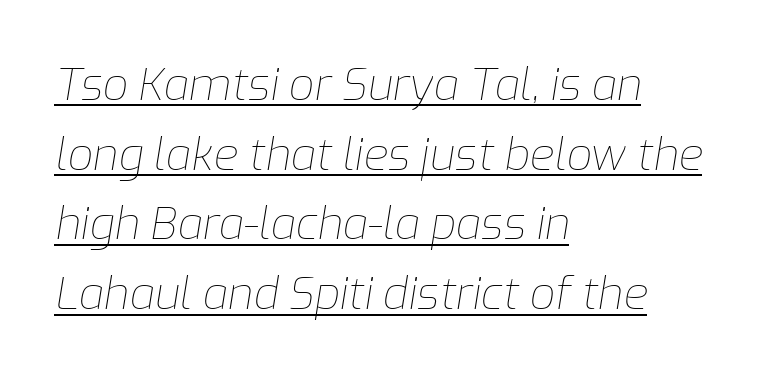
The horizontal fit of the characters is conventional and even. You can tell it's italic because the verticals aren't actually vertical. Summary of weight: not heavy and not bold. Each letter keeps its own natural width here, so spacing adapts to shape. Rows of type keep a routine distance in the vertical direction.
